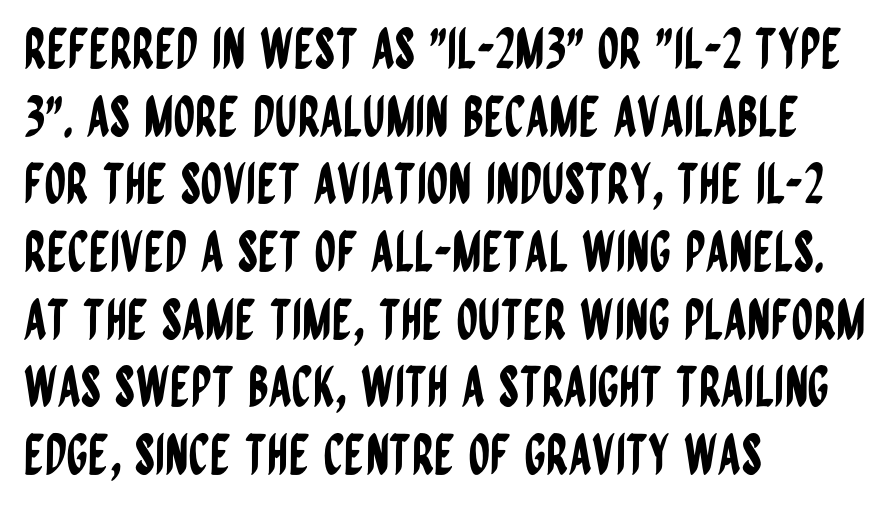
Proportional: the letters do not fall into vertical columns. Note: no serifs on the glyphs. Between one letter and the next there's only the usual sliver of space. Is the block centered? No — it sits flush against the left margin.
